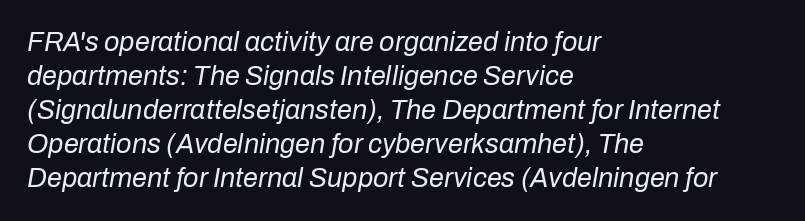
The image shows 27 px text type, italic (leaning right); set left-aligned, normal line spacing (1.26x), normal letter spacing, not underlined.
